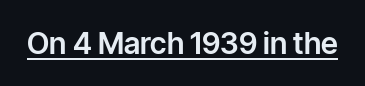
Q: Is the text italic (slanted)? A: No, it is upright.
Q: Is the typeface a serif or a sans-serif typeface? A: Sans-serif.
Q: Is the text underlined? A: Yes.
Q: Is the spacing between letters normal or unusually wide? A: Normal.
Q: Width (condensed, normal, or wide)? A: Normal.
Q: Stroke contrast? A: Low.
Q: x-height? A: Medium.
Q: Monospaced? A: No.
